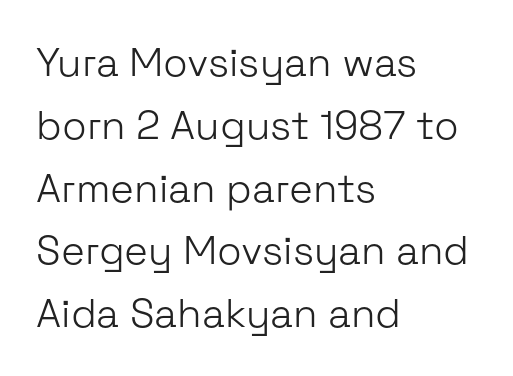
{"serif": "no", "italic": "no", "bold": "no", "weight": "light", "width": "normal", "stroke_contrast": "low", "x_height": "medium", "monospaced": "no", "underline": "no", "align": "left", "line_spacing": "normal", "line_spacing_ratio": 1.57, "letter_spacing": "normal", "letter_spacing_em": 0.0, "glyph_px": 40}
